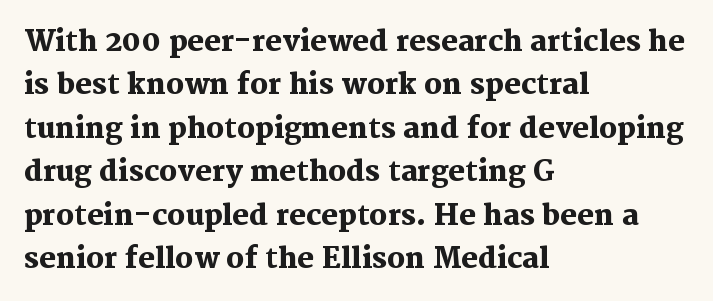
Baseline-to-baseline distance is the conventional proportion of letter height. This rendering employs a face with finishing strokes, i.e., a serif. Clear beneath every line of the passage. Proportional: the letters do not fall into vertical columns. Typesetter's note: full bold, strokes at maximum text heaviness.
